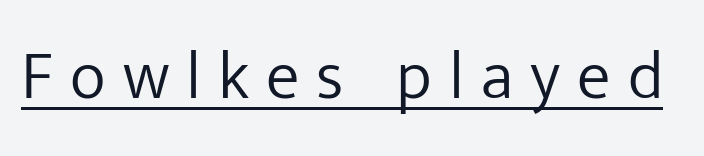
{"serif": "no", "italic": "no", "bold": "no", "weight": "light", "width": "normal", "stroke_contrast": "low", "x_height": "medium", "monospaced": "no", "underline": "yes", "letter_spacing": "wide", "letter_spacing_em": 0.25, "glyph_px": 68}
